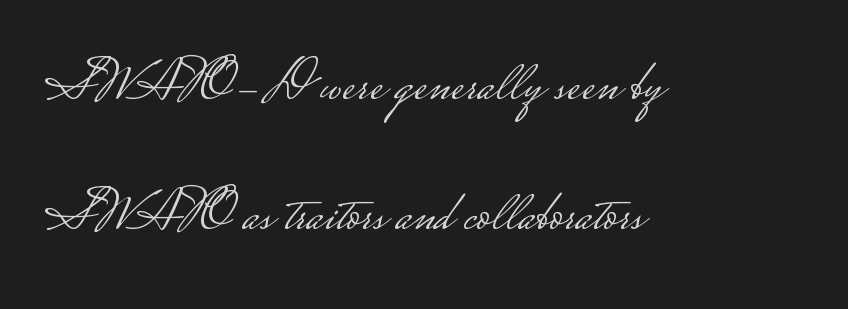
The image shows 58 px light, wide sans-serif type; set left-aligned, loose line spacing (2.24x), normal letter spacing, not underlined; low stroke contrast.
